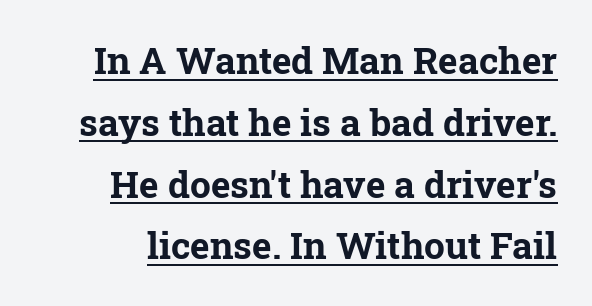
The image shows 37 px bold serif type, upright; set normal line spacing (1.67x), normal letter spacing, underlined; low stroke contrast and a medium x-height.
